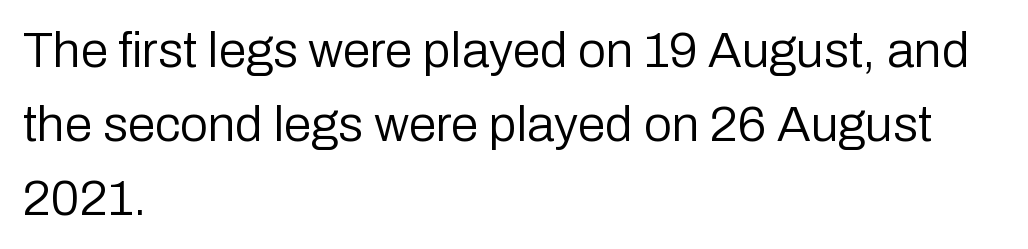
The image shows 50 px regular-weight sans-serif type, upright; set left-aligned, normal line spacing (1.48x), normal letter spacing, not underlined; low stroke contrast and a medium x-height.
